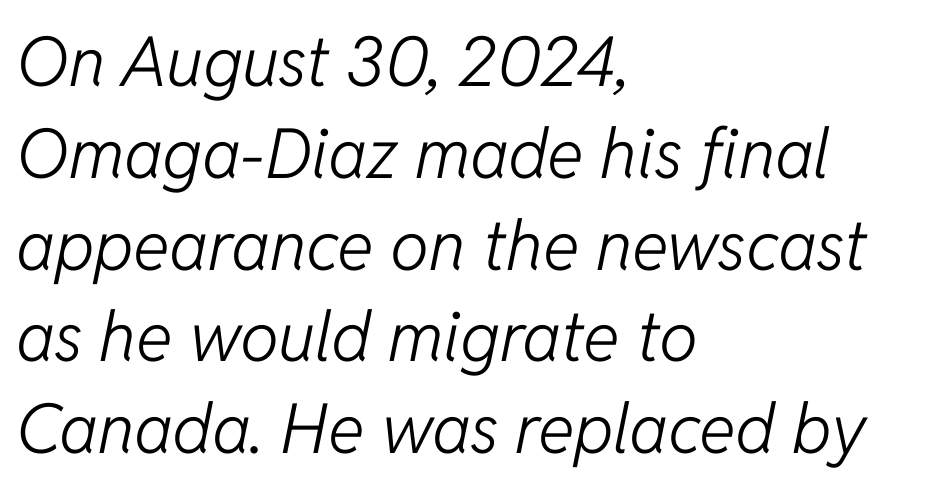
Q: Is the text bold? A: No.
Q: Is the text italic (slanted)? A: Yes, it leans right by about 11 degrees.
Q: Is the text underlined? A: No.
Q: How is the paragraph aligned? A: Left-aligned.
Q: Is the spacing between letters normal or unusually wide? A: Normal.
Q: Is the spacing between lines tight, normal or loose? A: Normal.
Q: Width (condensed, normal, or wide)? A: Normal.
Q: Stroke contrast? A: Low.
Q: x-height? A: Medium.
Q: Monospaced? A: No.
